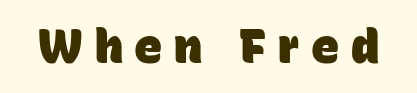
{"serif": "no", "bold": "yes", "weight": "heavy", "width": "normal", "stroke_contrast": "low", "x_height": "large", "monospaced": "no", "underline": "no", "letter_spacing": "wide", "letter_spacing_em": 0.25, "glyph_px": 47}
